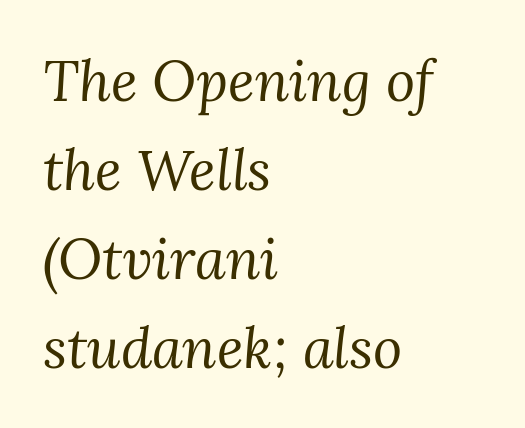
{"serif": "yes", "italic": "yes", "lean": "right", "slant_degrees": 3, "bold": "no", "weight": "regular", "width": "normal", "stroke_contrast": "medium", "x_height": "medium", "monospaced": "no", "underline": "no", "align": "left", "line_spacing": "normal", "line_spacing_ratio": 1.59, "letter_spacing": "normal", "letter_spacing_em": 0.0, "glyph_px": 56}
